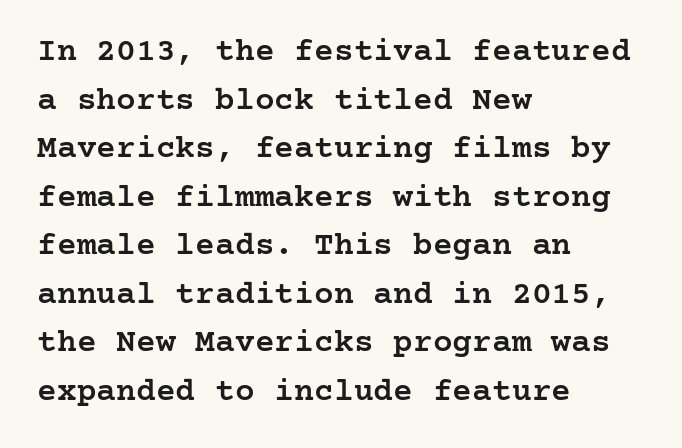
Q: Is the text bold? A: Semi-bold.
Q: Is the text italic (slanted)? A: No, it is upright.
Q: Is the typeface a serif or a sans-serif typeface? A: Serif.
Q: Is the text underlined? A: No.
Q: How is the paragraph aligned? A: Left-aligned.
Q: Is the spacing between letters normal or unusually wide? A: Normal.
Q: Is the spacing between lines tight, normal or loose? A: Normal.
Q: Width (condensed, normal, or wide)? A: Normal.
Q: Stroke contrast? A: Low.
Q: x-height? A: Medium.
